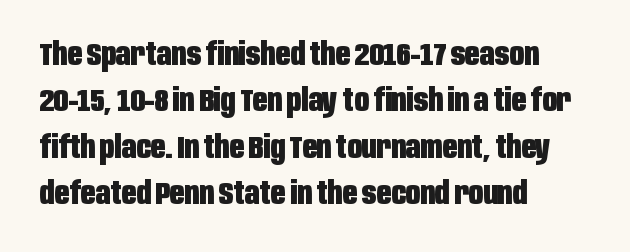
Looks like regular typesetting: each glyph gets only the width it needs. Here the glyphs are tracked normally, forming tight word shapes. The rendering anchors every line to the left-hand side. In terms of leading, this rendering sits right in the middle. Underline: absent. These lines are composed in type without serifs.
